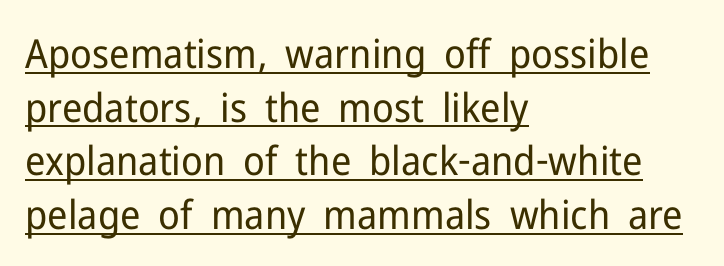
Notice how the passage keeps a crisp vertical edge on the left only. Note: no serifs on the glyphs. The axis of the letterforms is exactly vertical. Think of a printed novel: that variable character pitch is what you see here. A typesetter would call this zero additional tracking.
